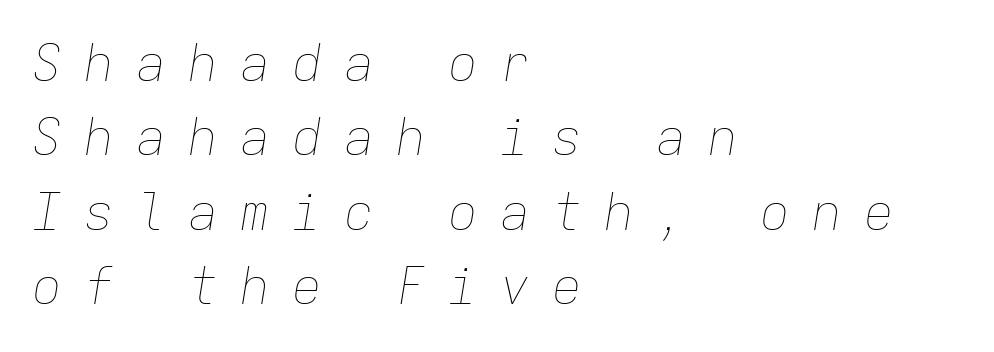
The image shows 50 px thin type, italic (leaning right), monospaced; set left-aligned, normal line spacing (1.49x), unusually wide letter spacing (+0.44 em), not underlined; low stroke contrast and a medium x-height.
